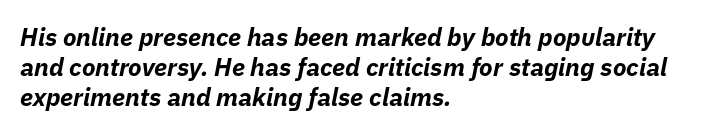
Q: Is the text bold? A: Yes.
Q: Is the text italic (slanted)? A: Yes, it leans right by about 11 degrees.
Q: Is the text underlined? A: No.
Q: How is the paragraph aligned? A: Left-aligned.
Q: Is the spacing between letters normal or unusually wide? A: Normal.
